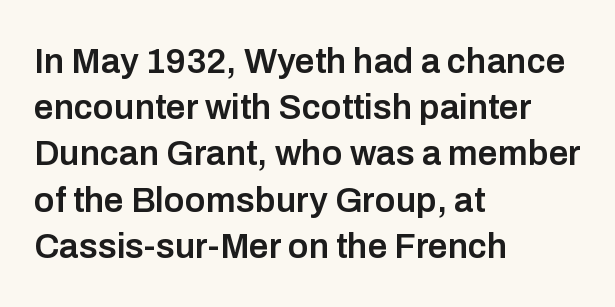
{"serif": "no", "italic": "no", "bold": "semi", "weight": "semibold", "width": "normal", "stroke_contrast": "low", "x_height": "medium", "monospaced": "no", "underline": "no", "align": "left", "line_spacing": "normal", "line_spacing_ratio": 1.32, "letter_spacing": "normal", "letter_spacing_em": 0.0, "glyph_px": 35}
